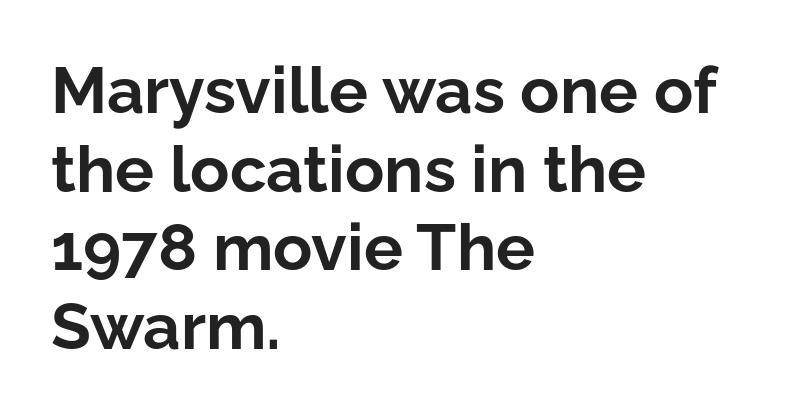
Does extra space separate the letters? No, they use regular spacing. Only glyphs here, with clear space below each row. Character widths vary here, with narrow letters taking less room than wide ones. These lines are composed in type without serifs.
